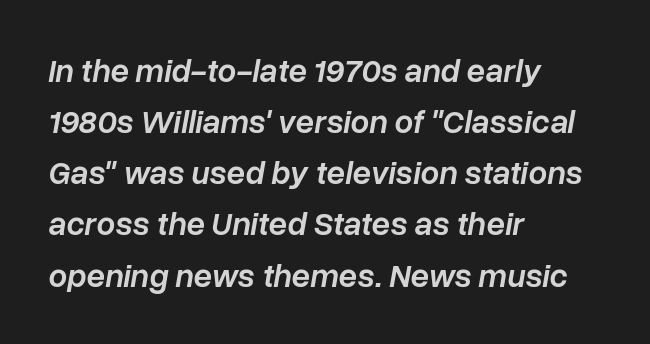
Q: Is the text bold? A: Semi-bold.
Q: Is the text italic (slanted)? A: Yes, it leans right by about 10 degrees.
Q: Is the text underlined? A: No.
Q: How is the paragraph aligned? A: Left-aligned.
Q: Is the spacing between letters normal or unusually wide? A: Normal.
Q: Is the spacing between lines tight, normal or loose? A: Normal.
Q: Width (condensed, normal, or wide)? A: Normal.
Q: Stroke contrast? A: Low.
Q: x-height? A: Medium.
Q: Monospaced? A: No.
